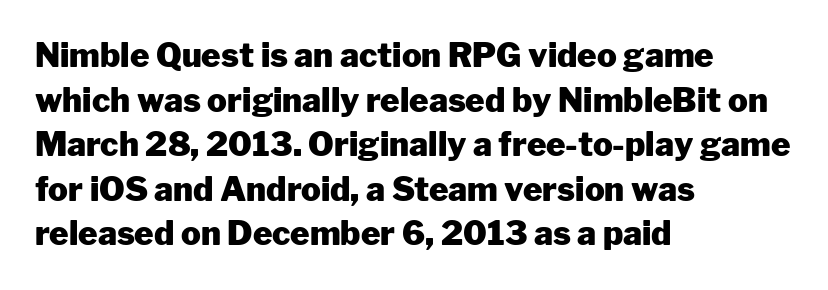
{"serif": "no", "italic": "no", "bold": "yes", "weight": "heavy", "width": "normal", "stroke_contrast": "low", "x_height": "medium", "monospaced": "no", "underline": "no", "align": "left", "line_spacing": "normal", "line_spacing_ratio": 1.35, "letter_spacing": "normal", "letter_spacing_em": 0.0, "glyph_px": 33}
